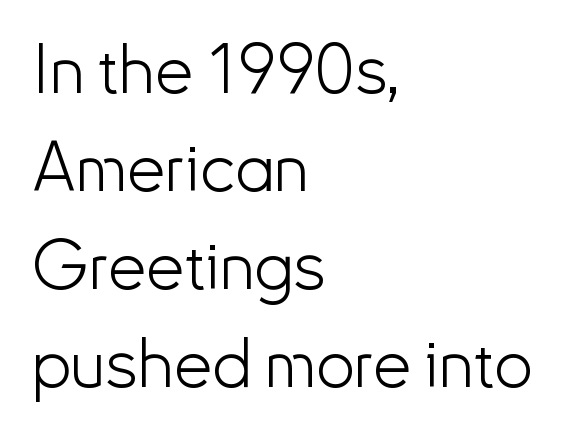
Looks like regular typesetting: each glyph gets only the width it needs. Caption: multi-line text, flush left, ragged right. In terms of letterform style, serifs are entirely absent. Style check: upright. Beneath every word, the page is bare. The space between consecutive lines is moderate.
